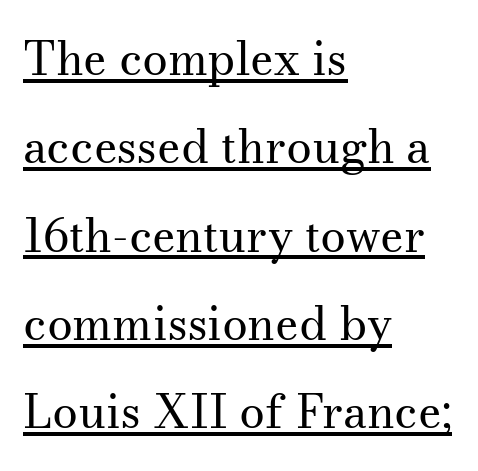
Q: Is the text bold? A: No.
Q: Is the text italic (slanted)? A: No, it is upright.
Q: Is the typeface a serif or a sans-serif typeface? A: Serif.
Q: Is the text underlined? A: Yes.
Q: How is the paragraph aligned? A: Left-aligned.
Q: Is the spacing between letters normal or unusually wide? A: Normal.
Q: Is the spacing between lines tight, normal or loose? A: Loose.
Q: Width (condensed, normal, or wide)? A: Normal.
Q: Stroke contrast? A: Medium.
Q: x-height? A: Small.
Q: Monospaced? A: No.
